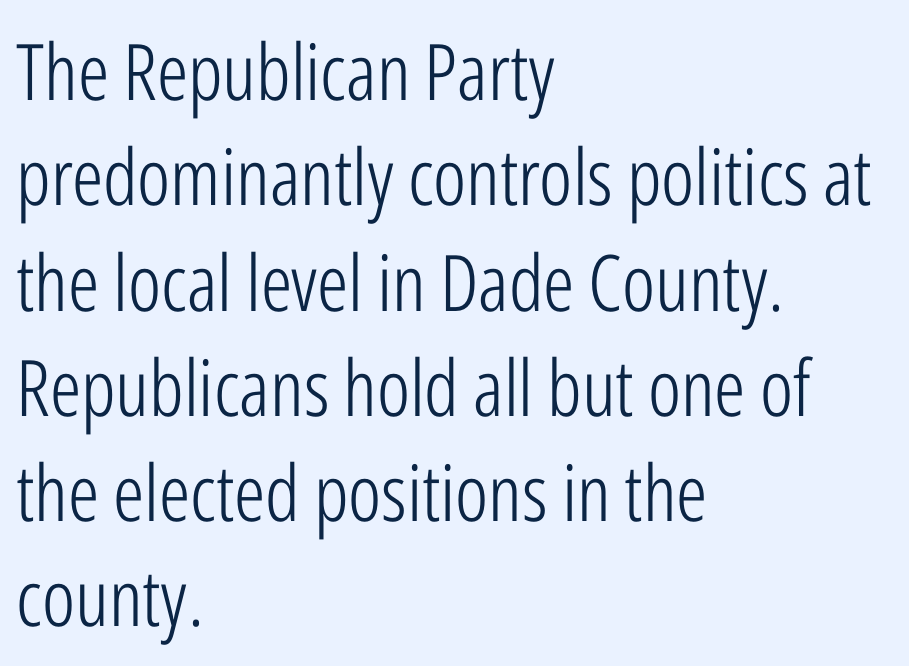
Q: Is the text bold? A: No.
Q: Is the text italic (slanted)? A: No, it is upright.
Q: Is the typeface a serif or a sans-serif typeface? A: Sans-serif.
Q: Is the text underlined? A: No.
Q: How is the paragraph aligned? A: Left-aligned.
Q: Is the spacing between letters normal or unusually wide? A: Normal.
Q: Is the spacing between lines tight, normal or loose? A: Normal.
Q: Width (condensed, normal, or wide)? A: Condensed.
Q: Stroke contrast? A: Low.
Q: x-height? A: Medium.
Q: Monospaced? A: No.
